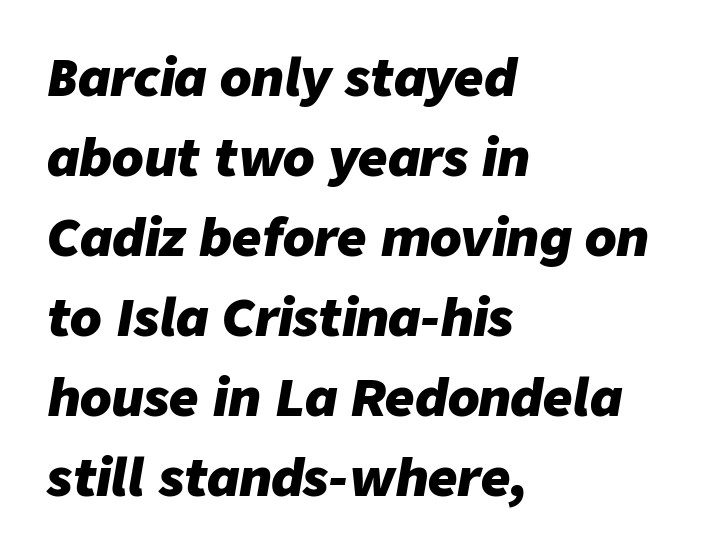
{"italic": "yes", "lean": "right", "slant_degrees": 9, "bold": "yes", "weight": "heavy", "width": "normal", "stroke_contrast": "low", "x_height": "medium", "monospaced": "no", "underline": "no", "align": "left", "line_spacing": "normal", "line_spacing_ratio": 1.57, "letter_spacing": "normal", "letter_spacing_em": 0.0, "glyph_px": 51}
